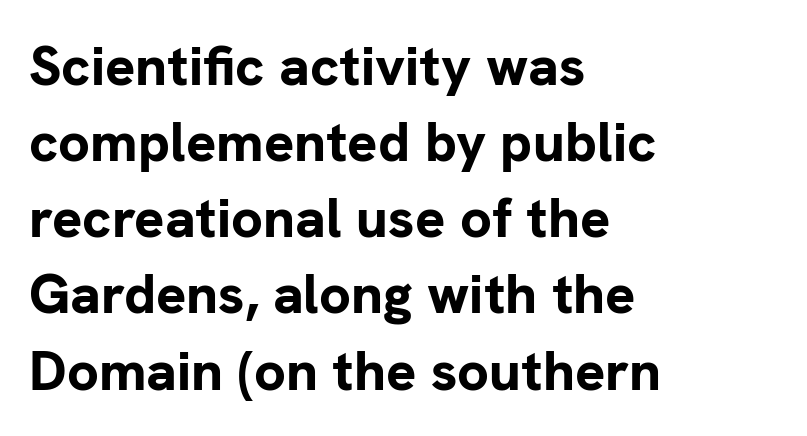
The rows are spaced the way most documents space them. Upright lettering throughout. You could call the tracking neutral — neither tight nor loose. The rag falls on the right side of this text block. Stroke terminals: plain, sans-serif.
